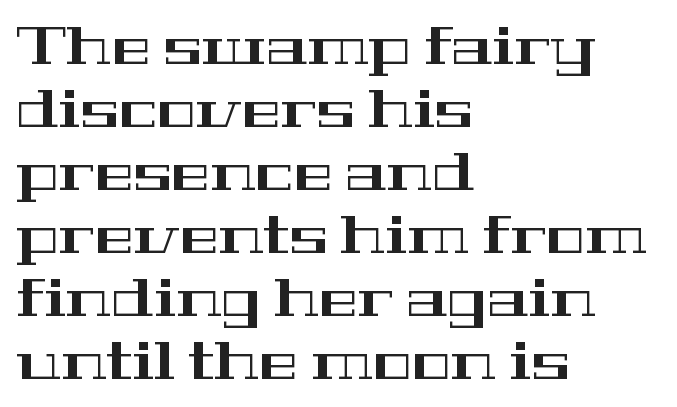
Q: Is the text italic (slanted)? A: No, it is upright.
Q: Is the typeface a serif or a sans-serif typeface? A: Serif.
Q: Is the text underlined? A: No.
Q: How is the paragraph aligned? A: Left-aligned.
Q: Is the spacing between letters normal or unusually wide? A: Normal.
Q: Width (condensed, normal, or wide)? A: Wide.
Q: Stroke contrast? A: High.
Q: x-height? A: Medium.
Q: Monospaced? A: No.
